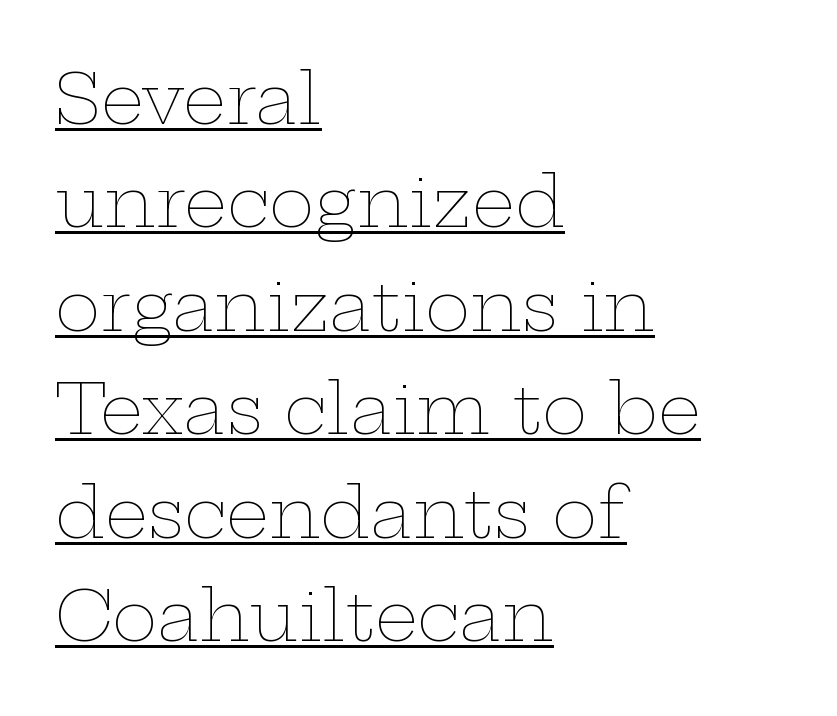
Is this a heavy cut? Hardly; it is regular or lighter. One-word summary of the alignment: left. The font's upright variant was chosen for this text. The letters advance in unequal steps, a hallmark of proportional type.
